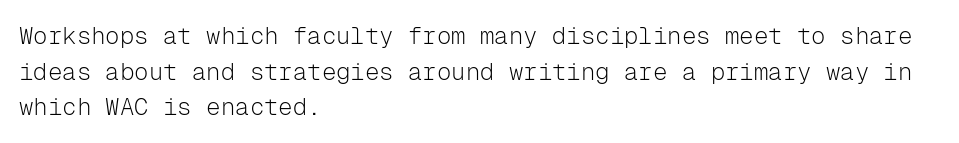
{"italic": "no", "bold": "no", "underline": "no", "align": "left", "line_spacing": "normal", "line_spacing_ratio": 1.48, "letter_spacing": "normal", "letter_spacing_em": 0.0, "glyph_px": 24}
